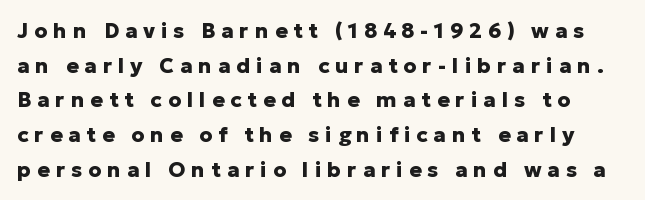
How heavy is the stroke? Heavy — this is a bold. Normally led — the rows are evenly, conventionally spaced. The lettering holds an erect, upright posture throughout. Plain, unruled lines of type. Each word looks stretched out because of the extra space between its letters.
